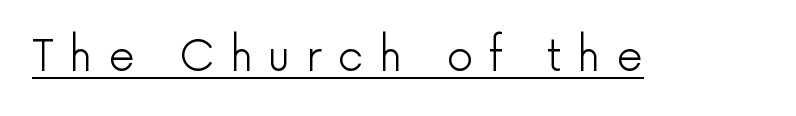
The specimen includes a rule beneath the text block's lines. The horizontal fit of the characters is loose and conspicuously gappy. Characters remain perfectly vertical along every line. Ink coverage per letter is moderate at most. This sample has the flowing, uneven cadence of proportional lettering.
